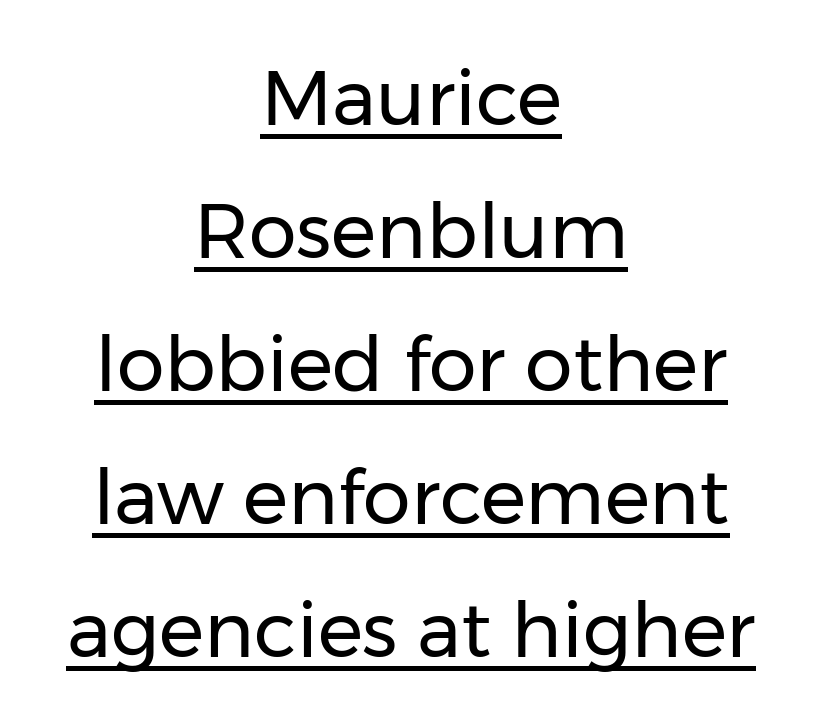
{"serif": "no", "italic": "no", "bold": "no", "weight": "regular", "width": "normal", "stroke_contrast": "low", "x_height": "medium", "monospaced": "no", "underline": "yes", "align": "center", "line_spacing_ratio": 1.75, "letter_spacing": "normal", "letter_spacing_em": 0.0, "glyph_px": 76}
